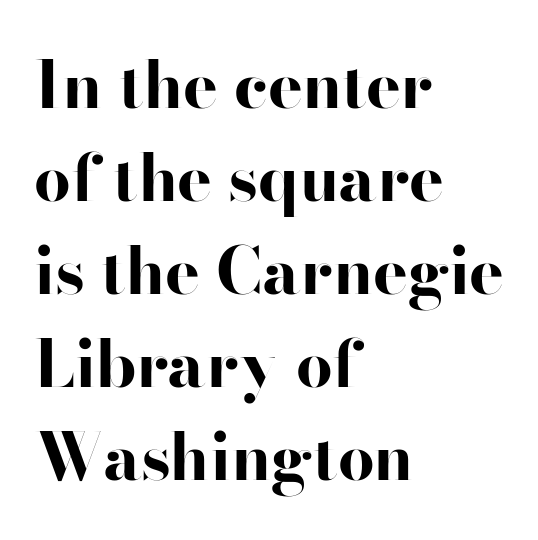
{"serif": "no", "italic": "no", "bold": "yes", "weight": "bold", "width": "wide", "stroke_contrast": "high", "x_height": "small", "monospaced": "no", "underline": "no", "align": "left", "line_spacing": "normal", "line_spacing_ratio": 1.43, "letter_spacing": "normal", "letter_spacing_em": 0.0, "glyph_px": 65}
